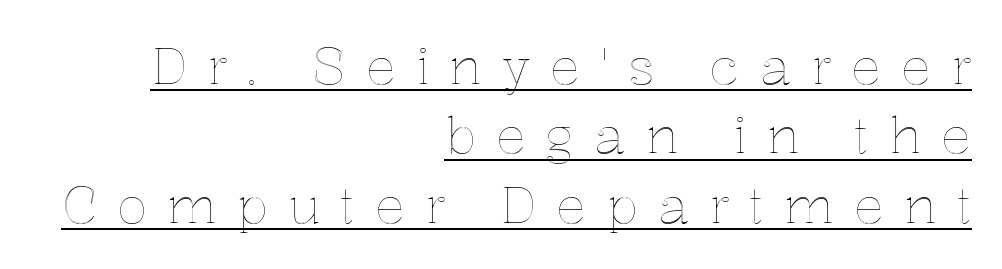
The image shows 50 px text type, upright; set right-aligned, normal line spacing (1.39x), unusually wide letter spacing (+0.4 em), underlined; a medium x-height.
